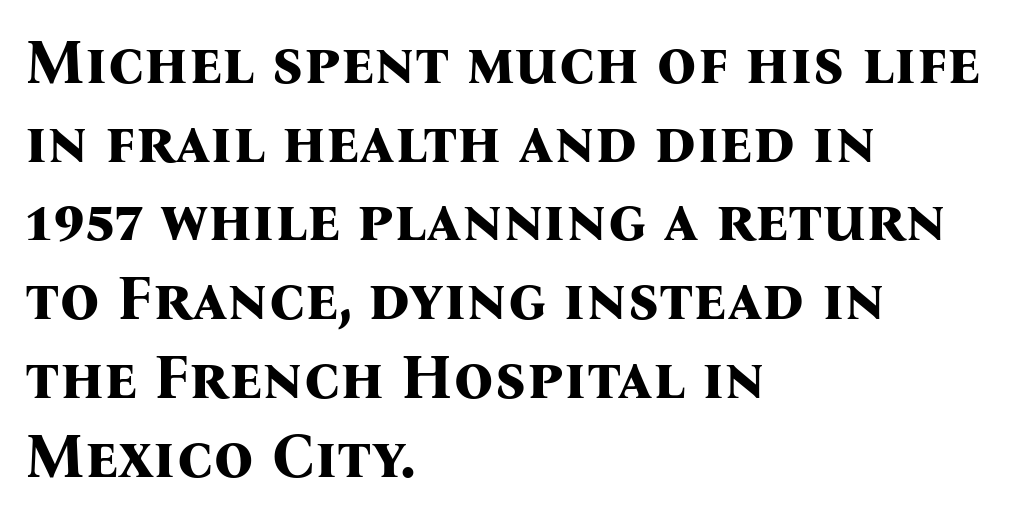
Characters remain perfectly vertical along every line. Honestly, there is no underline to notice here at all. This is serif lettering, the kind often seen in printed books. The face used here is proportionally spaced, like ordinary book or web type. Plenty of ink on the page — the face is bold.
